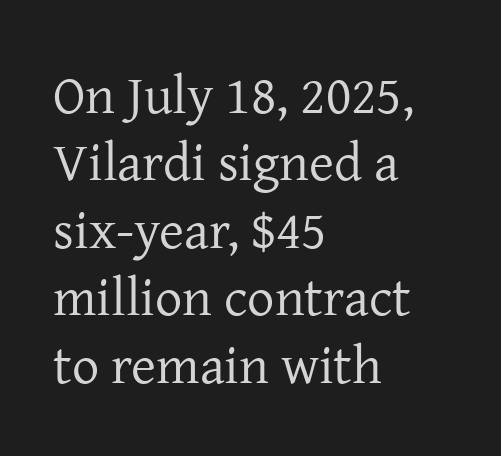
{"serif": "yes", "italic": "no", "bold": "no", "weight": "regular", "width": "normal", "stroke_contrast": "low", "x_height": "medium", "monospaced": "no", "underline": "no", "align": "left", "line_spacing": "normal", "line_spacing_ratio": 1.25, "letter_spacing": "normal", "letter_spacing_em": 0.0, "glyph_px": 54}
